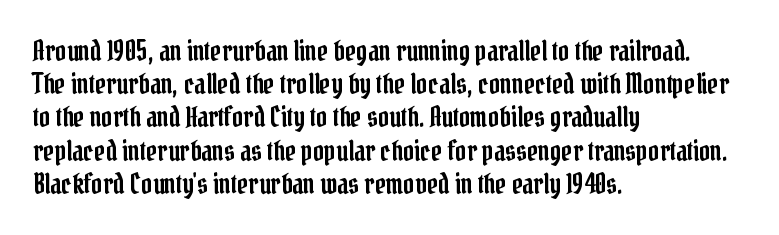
Every row of glyphs begins at an identical x-position on the left. These lines were composed using upright roman letters. Standard letterfit; no display-style spreading of the glyphs. The glyphs are unaccompanied by any horizontal stroke below them.
